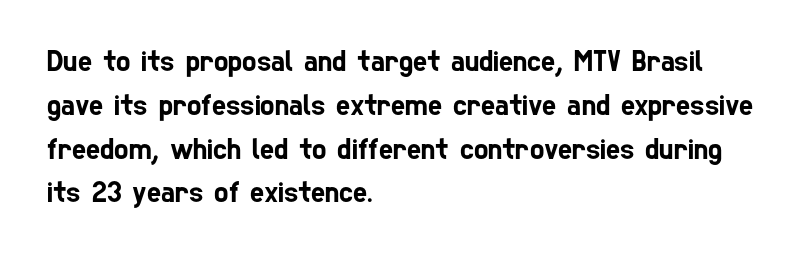
{"serif": "no", "width": "condensed", "stroke_contrast": "low", "x_height": "medium", "monospaced": "no", "underline": "no", "align": "left", "line_spacing": "normal", "line_spacing_ratio": 1.46, "letter_spacing": "normal", "letter_spacing_em": 0.0, "glyph_px": 30}
